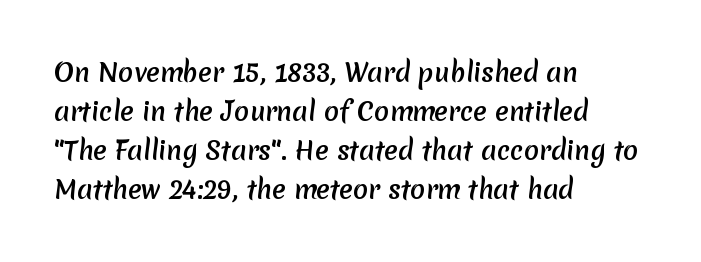
The area under the type is left untouched. Nobody touched the tracking dial on this one. Summary of vertical rhythm: regular, with standard interline spacing. These lines are set flush left with a ragged right edge. Typographic density is high because the face is bold.
